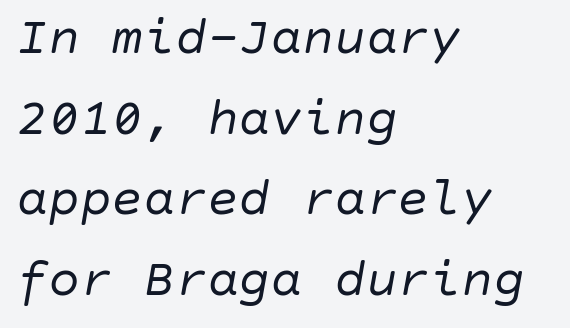
Q: Is the text bold? A: No.
Q: Is the text italic (slanted)? A: Yes, it leans right by about 10 degrees.
Q: Is the text underlined? A: No.
Q: How is the paragraph aligned? A: Left-aligned.
Q: Is the spacing between letters normal or unusually wide? A: Normal.
Q: Is the spacing between lines tight, normal or loose? A: Normal.
Q: Width (condensed, normal, or wide)? A: Normal.
Q: Stroke contrast? A: Low.
Q: x-height? A: Large.
